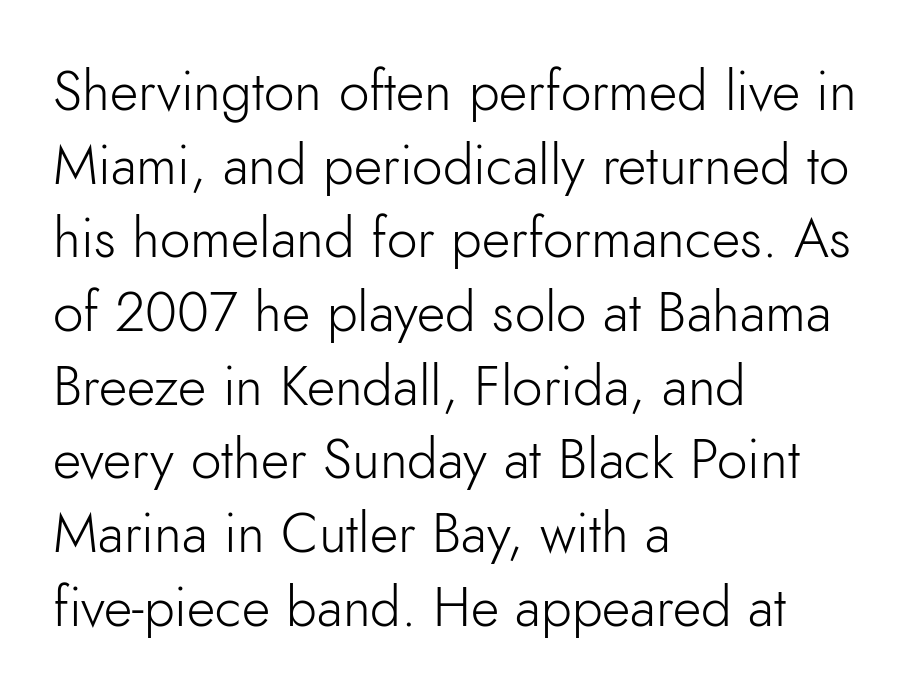
The image shows 55 px light sans-serif type, upright; set left-aligned, normal line spacing (1.34x), normal letter spacing, not underlined; low stroke contrast and a small x-height.
